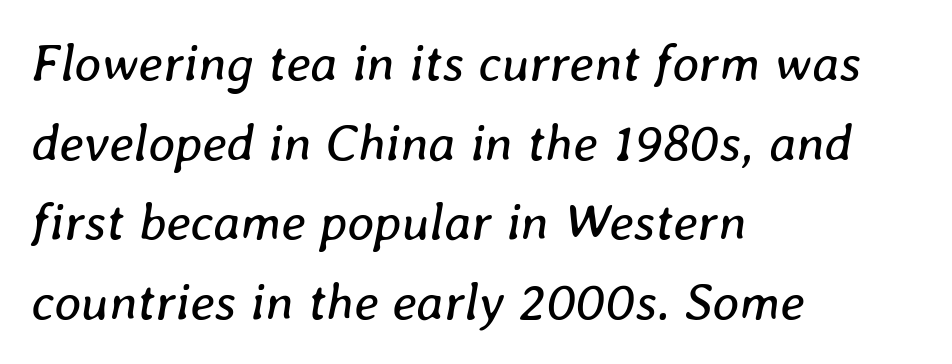
Q: Is the text bold? A: No.
Q: Is the text italic (slanted)? A: Yes, it leans right by about 8 degrees.
Q: Is the text underlined? A: No.
Q: How is the paragraph aligned? A: Left-aligned.
Q: Is the spacing between letters normal or unusually wide? A: Normal.
Q: Is the spacing between lines tight, normal or loose? A: Normal.
Q: Width (condensed, normal, or wide)? A: Normal.
Q: Stroke contrast? A: Low.
Q: x-height? A: Medium.
Q: Monospaced? A: No.
